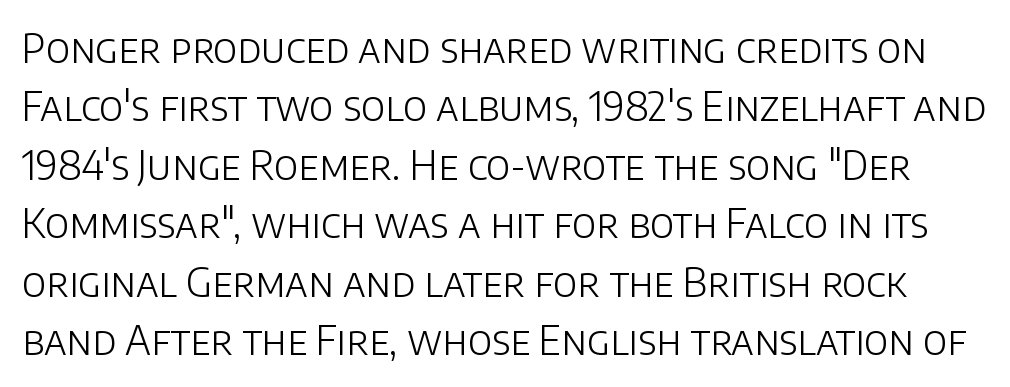
Q: Is the text bold? A: No.
Q: Is the text italic (slanted)? A: No, it is upright.
Q: Is the typeface a serif or a sans-serif typeface? A: Sans-serif.
Q: Is the text underlined? A: No.
Q: Is the spacing between letters normal or unusually wide? A: Normal.
Q: Is the spacing between lines tight, normal or loose? A: Normal.
Q: Width (condensed, normal, or wide)? A: Normal.
Q: Stroke contrast? A: Low.
Q: x-height? A: Large.
Q: Monospaced? A: No.
